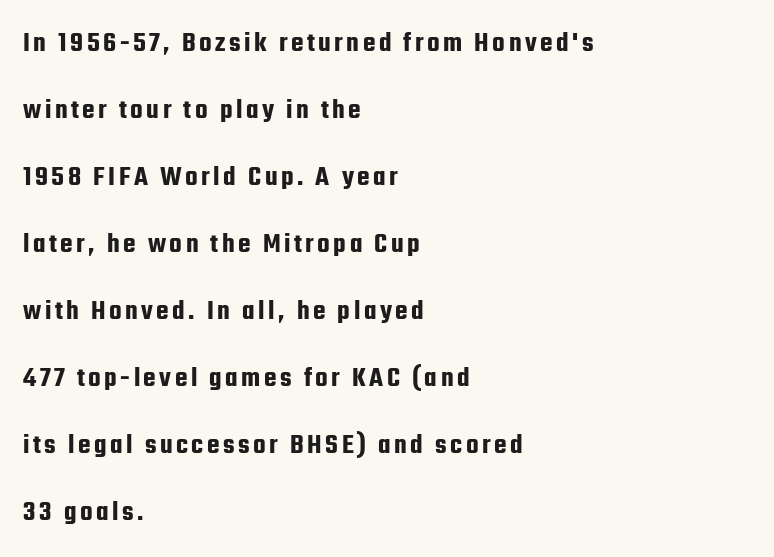
Classification — sans serif. Reading down the column, the eye jumps a long way to each next line. A typesetter would call this proportional, since set widths differ per character. The specimen omits any rule beneath the text block's lines.
